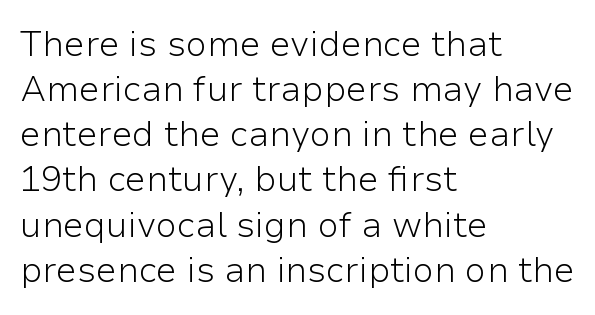
{"serif": "no", "italic": "no", "bold": "no", "weight": "light", "width": "normal", "stroke_contrast": "low", "x_height": "medium", "monospaced": "no", "underline": "no", "align": "left", "line_spacing": "normal", "line_spacing_ratio": 1.29, "letter_spacing": "normal", "letter_spacing_em": 0.0, "glyph_px": 35}
